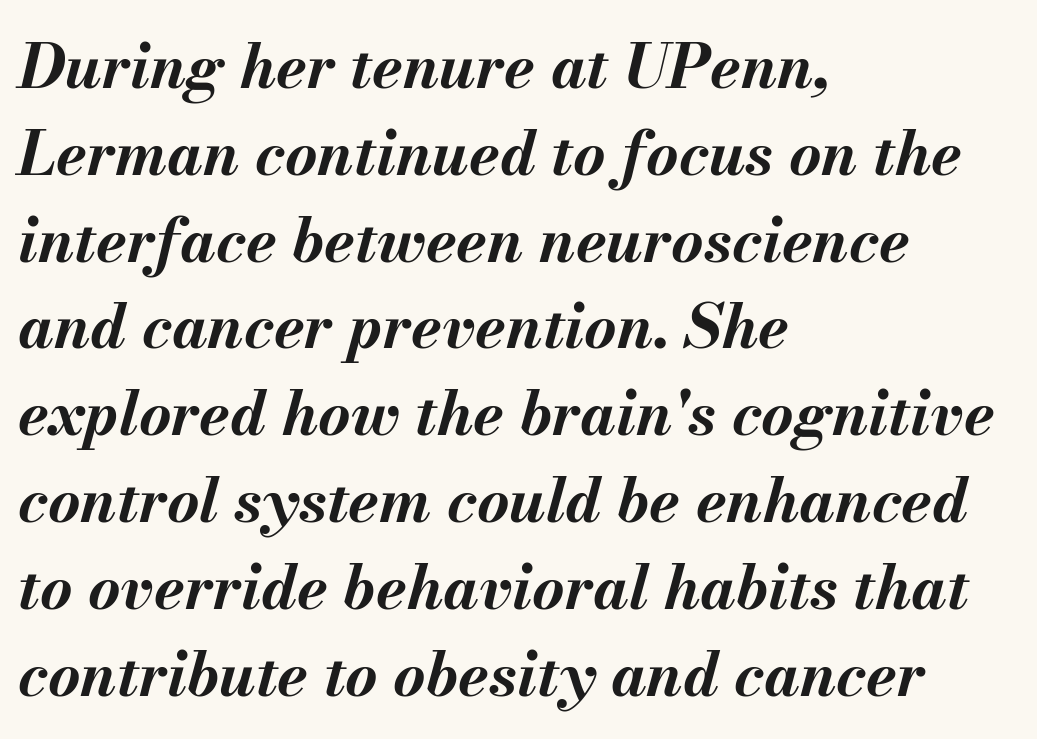
Q: Is the text bold? A: Yes.
Q: Is the text italic (slanted)? A: Yes, it leans right by about 13 degrees.
Q: Is the text underlined? A: No.
Q: How is the paragraph aligned? A: Left-aligned.
Q: Is the spacing between letters normal or unusually wide? A: Normal.
Q: Is the spacing between lines tight, normal or loose? A: Normal.
Q: Width (condensed, normal, or wide)? A: Normal.
Q: Stroke contrast? A: Medium.
Q: x-height? A: Small.
Q: Monospaced? A: No.
